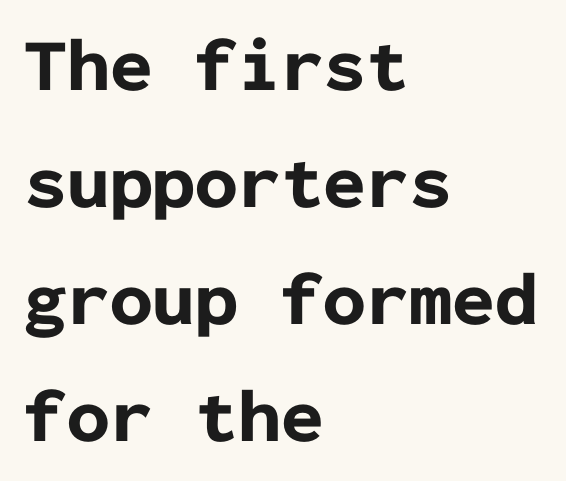
Q: Is the text bold? A: Yes.
Q: Is the text italic (slanted)? A: No, it is upright.
Q: Is the typeface a serif or a sans-serif typeface? A: Sans-serif.
Q: Is the text underlined? A: No.
Q: How is the paragraph aligned? A: Left-aligned.
Q: Is the spacing between letters normal or unusually wide? A: Normal.
Q: Is the spacing between lines tight, normal or loose? A: Normal.
Q: Width (condensed, normal, or wide)? A: Normal.
Q: Stroke contrast? A: Low.
Q: x-height? A: Medium.
Q: Monospaced? A: Yes.
